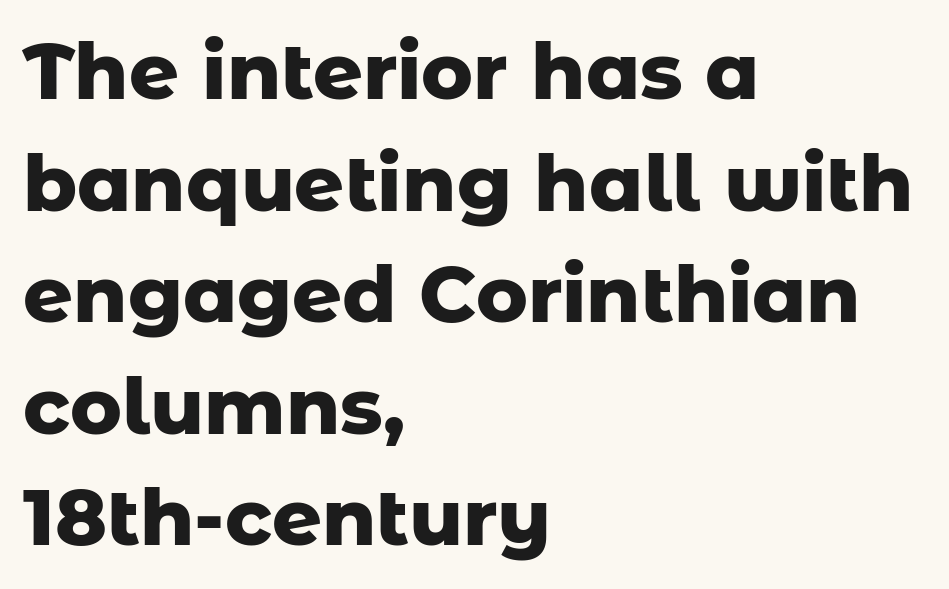
The image shows 78 px heavy sans-serif type, upright; set left-aligned, normal line spacing (1.43x), normal letter spacing, not underlined; low stroke contrast and a medium x-height.
